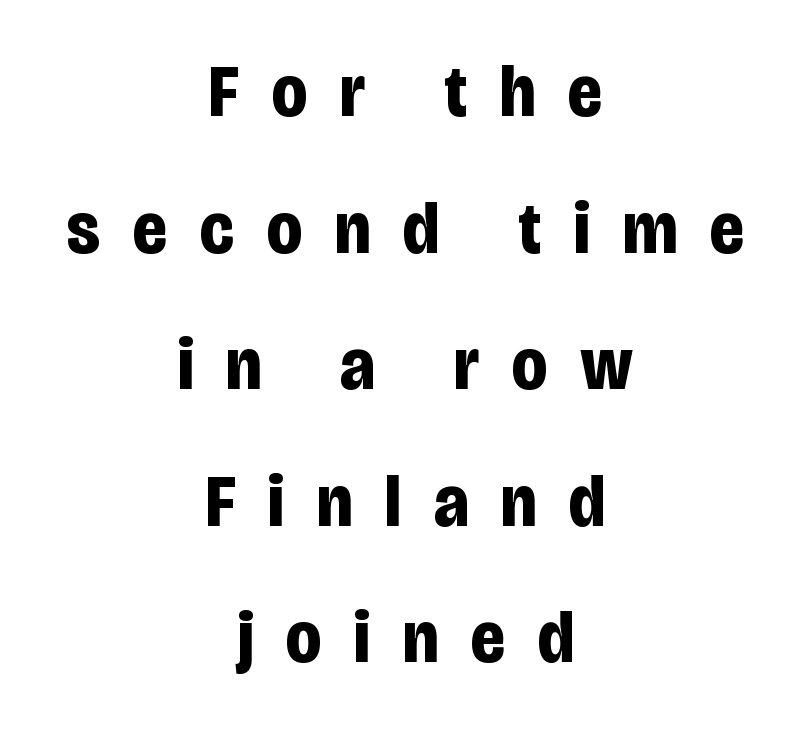
{"serif": "no", "italic": "no", "bold": "yes", "weight": "bold", "width": "condensed", "stroke_contrast": "low", "x_height": "large", "monospaced": "no", "underline": "no", "align": "center", "line_spacing_ratio": 1.87, "letter_spacing": "wide", "letter_spacing_em": 0.45, "glyph_px": 73}
